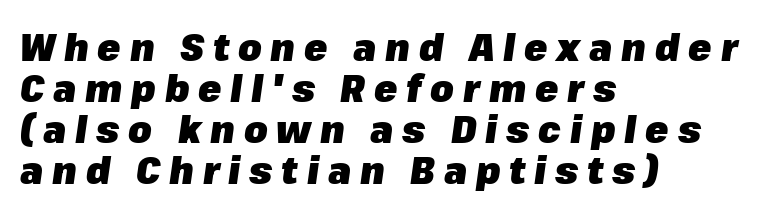
{"italic": "yes", "lean": "right", "slant_degrees": 8, "bold": "yes", "weight": "heavy", "width": "normal", "stroke_contrast": "low", "x_height": "medium", "monospaced": "no", "underline": "no", "align": "left", "line_spacing": "tight", "line_spacing_ratio": 1.08, "letter_spacing": "wide", "letter_spacing_em": 0.23, "glyph_px": 38}
